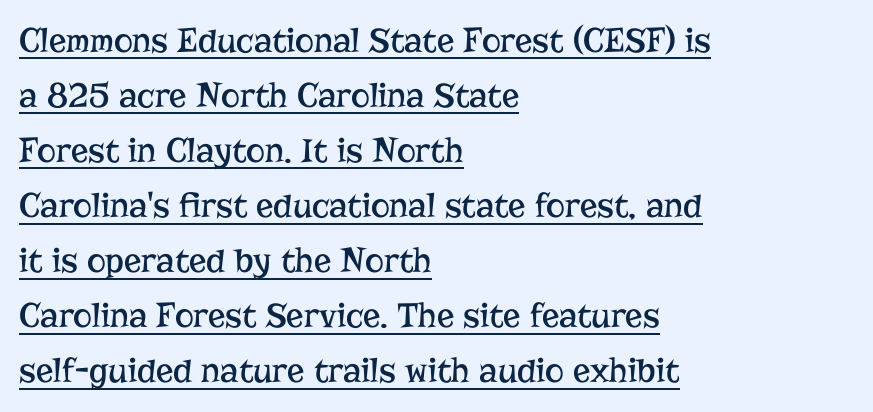
Does the type have serifs? Yes, each stem ends in a small foot. The face used here is rendered with its standard letterfit. A classic flush-left, rag-right setting is used for this passage. This block has exactly the height ordinary leading produces. Does the lettering tilt? It doesn't — this is upright.
